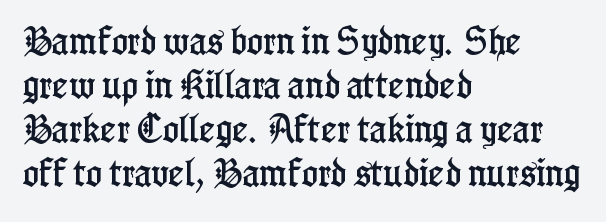
Vertical spacing — default. The font family rendered here belongs to the serif group. Glyph-to-glyph distance matches everyday printed text. Each line starts at the same left margin while the right side varies.
